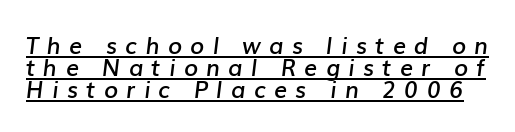
Q: Is the text bold? A: Semi-bold.
Q: Is the text italic (slanted)? A: Yes, it leans right by about 7 degrees.
Q: Is the text underlined? A: Yes.
Q: Is the spacing between letters normal or unusually wide? A: Unusually wide.
Q: Is the spacing between lines tight, normal or loose? A: Tight.
